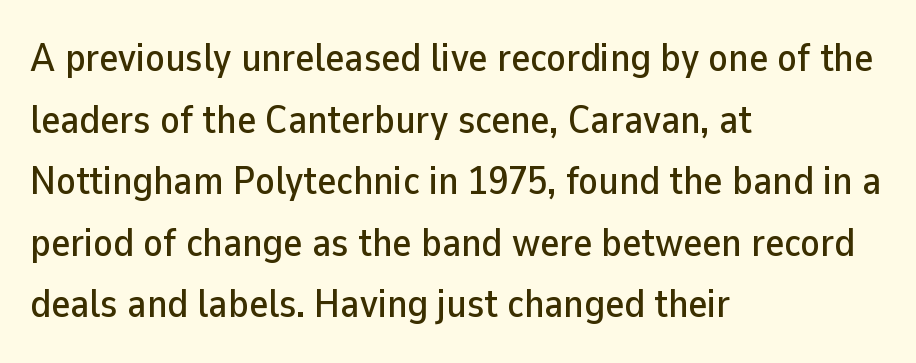
{"serif": "no", "italic": "no", "width": "normal", "stroke_contrast": "low", "x_height": "medium", "monospaced": "no", "underline": "no", "align": "left", "line_spacing": "normal", "line_spacing_ratio": 1.54, "letter_spacing": "normal", "letter_spacing_em": 0.0, "glyph_px": 40}
